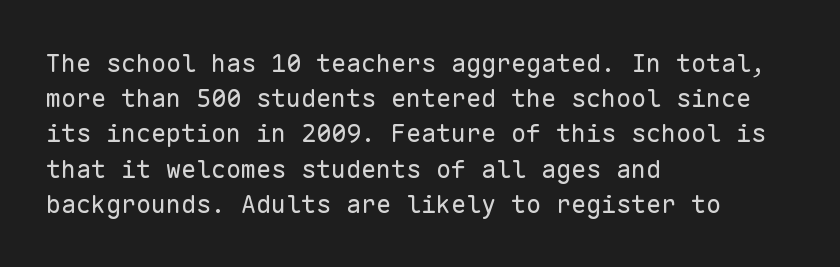
{"italic": "no", "bold": "no", "underline": "no", "align": "left", "line_spacing": "normal", "line_spacing_ratio": 1.41, "letter_spacing": "normal", "letter_spacing_em": 0.0, "glyph_px": 25}
